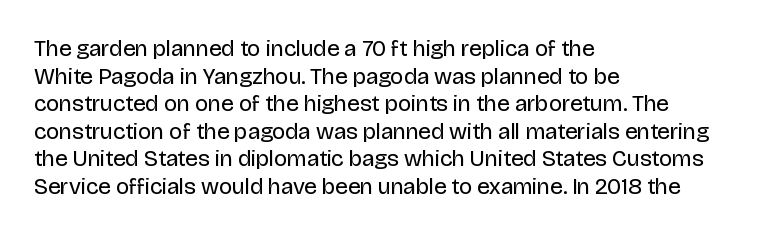
The image shows 23 px text type, upright; set left-aligned, line spacing 1.2x, normal letter spacing, not underlined.
